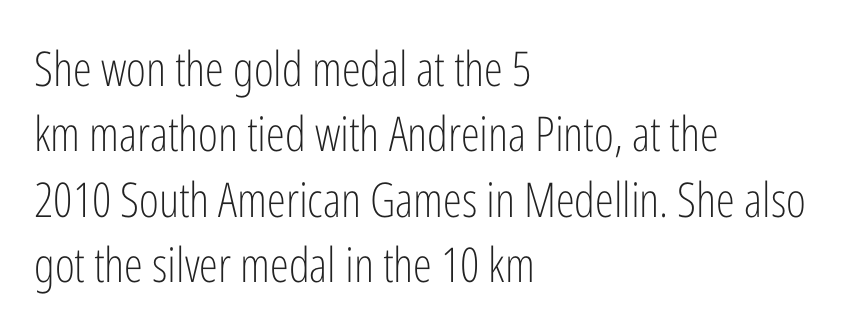
{"serif": "no", "italic": "no", "bold": "no", "weight": "light", "width": "condensed", "stroke_contrast": "low", "x_height": "medium", "monospaced": "no", "underline": "no", "align": "left", "line_spacing": "normal", "line_spacing_ratio": 1.36, "letter_spacing": "normal", "letter_spacing_em": 0.0, "glyph_px": 48}
